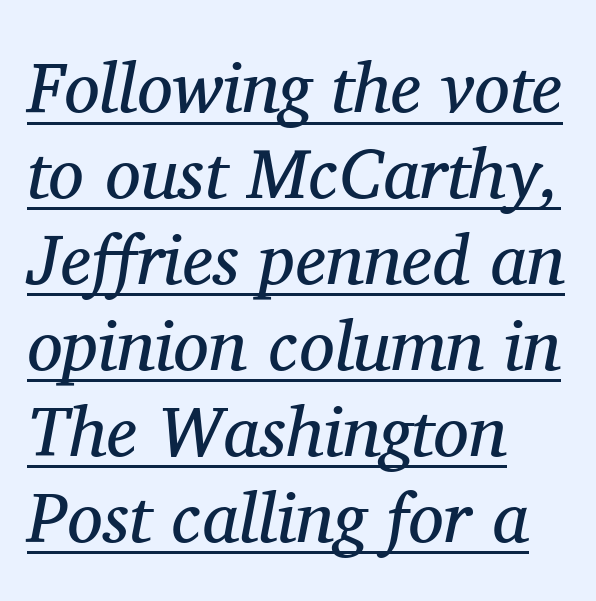
The image shows 71 px regular-weight serif type, italic (leaning right); set left-aligned, line spacing 1.21x, normal letter spacing, underlined; medium stroke contrast and a medium x-height.
